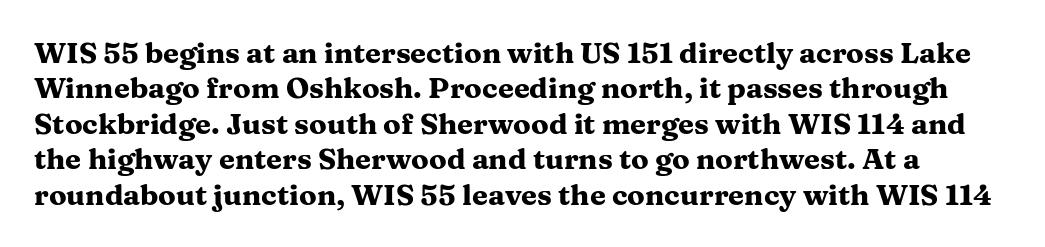
{"serif": "yes", "italic": "no", "bold": "yes", "weight": "heavy", "width": "wide", "stroke_contrast": "medium", "x_height": "medium", "monospaced": "no", "underline": "no", "line_spacing_ratio": 1.22, "letter_spacing": "normal", "letter_spacing_em": 0.0, "glyph_px": 29}
